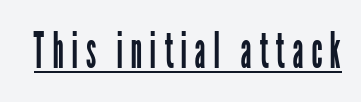
Posture: vertical. Spacing verdict: proportional, widths tailored to each character. Are there feet on the stems? There aren't — it's a sans. The font is comparable to plain body text, perhaps lighter.
